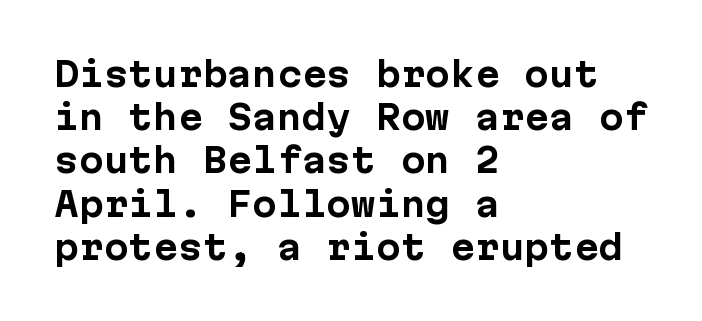
{"serif": "no", "italic": "no", "bold": "yes", "weight": "bold", "width": "normal", "stroke_contrast": "low", "x_height": "medium", "monospaced": "yes", "underline": "no", "align": "left", "line_spacing": "normal", "line_spacing_ratio": 1.31, "letter_spacing": "normal", "letter_spacing_em": 0.0, "glyph_px": 33}
